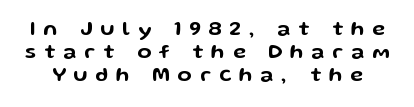
Q: Is the text italic (slanted)? A: No, it is upright.
Q: Is the text underlined? A: No.
Q: Is the spacing between letters normal or unusually wide? A: Unusually wide.
Q: Is the spacing between lines tight, normal or loose? A: Tight.
